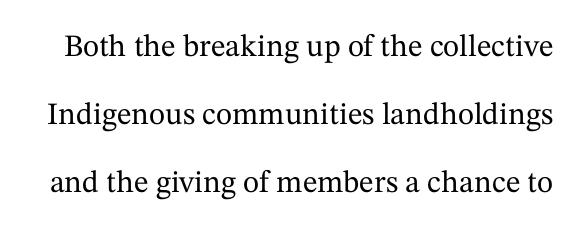
Q: Is the text italic (slanted)? A: No, it is upright.
Q: Is the typeface a serif or a sans-serif typeface? A: Serif.
Q: Is the text underlined? A: No.
Q: Is the spacing between letters normal or unusually wide? A: Normal.
Q: Is the spacing between lines tight, normal or loose? A: Loose.
Q: Width (condensed, normal, or wide)? A: Normal.
Q: Stroke contrast? A: Medium.
Q: x-height? A: Medium.
Q: Monospaced? A: No.
